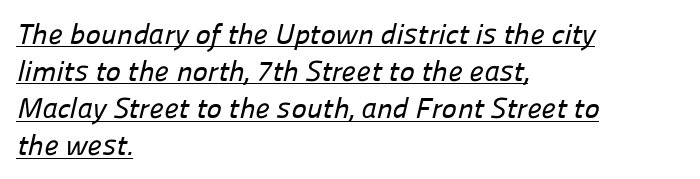
Q: Is the typeface a serif or a sans-serif typeface? A: Sans-serif.
Q: Is the text underlined? A: Yes.
Q: How is the paragraph aligned? A: Left-aligned.
Q: Is the spacing between letters normal or unusually wide? A: Normal.
Q: Is the spacing between lines tight, normal or loose? A: Normal.
Q: Width (condensed, normal, or wide)? A: Normal.
Q: Stroke contrast? A: Low.
Q: x-height? A: Medium.
Q: Monospaced? A: No.
